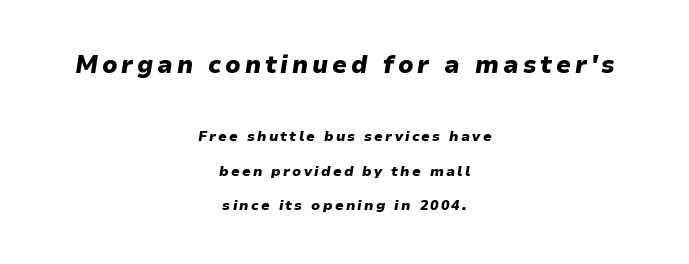
The image shows 24 px bold type, italic (leaning right); set centered, loose line spacing (2.46x), not underlined; the first (top) block is 1.71x larger.
